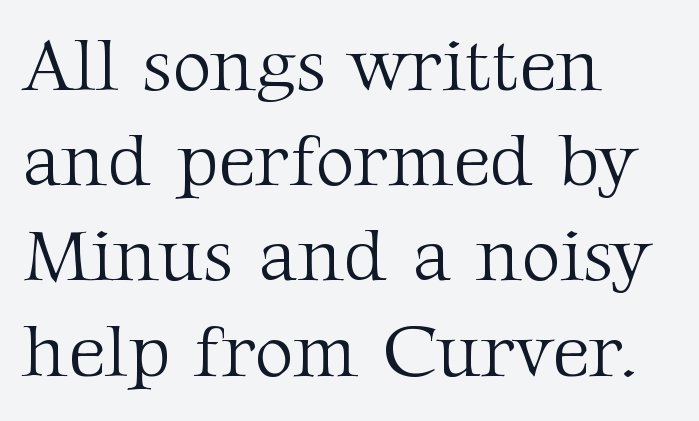
{"serif": "yes", "italic": "no", "bold": "no", "weight": "light", "width": "normal", "stroke_contrast": "medium", "x_height": "medium", "monospaced": "no", "underline": "no", "align": "left", "line_spacing": "normal", "line_spacing_ratio": 1.27, "letter_spacing": "normal", "letter_spacing_em": 0.0, "glyph_px": 75}
